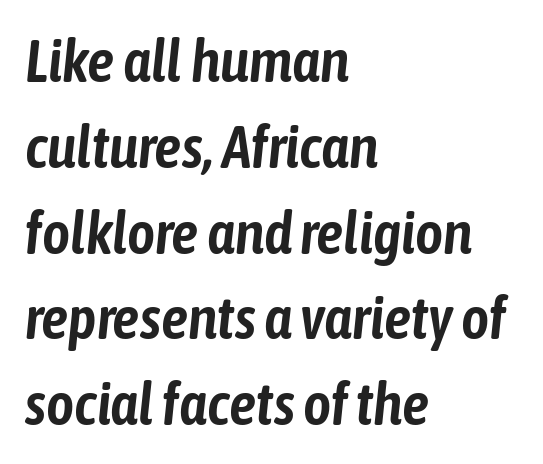
{"italic": "yes", "lean": "right", "slant_degrees": 6, "width": "condensed", "stroke_contrast": "low", "x_height": "medium", "monospaced": "no", "underline": "no", "align": "left", "line_spacing": "normal", "line_spacing_ratio": 1.43, "letter_spacing": "normal", "letter_spacing_em": 0.0, "glyph_px": 60}
